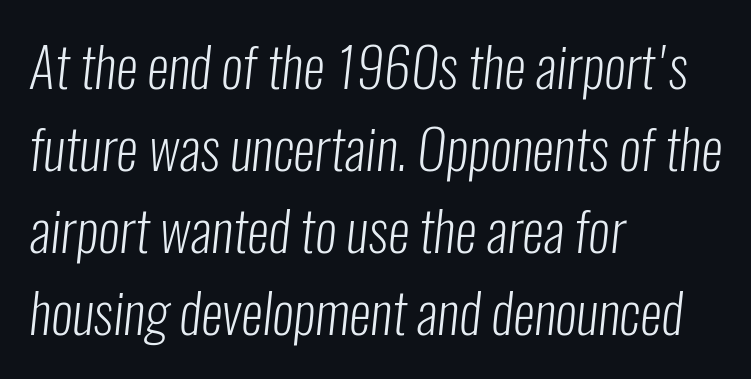
The space directly below the letters is spotless. Each letter's strokes conclude bluntly, with no projecting serifs. The compositor pushed each line to the left boundary. Each new line begins a customary step beneath the previous one. Each stroke keeps to a modest, everyday thickness or less.
